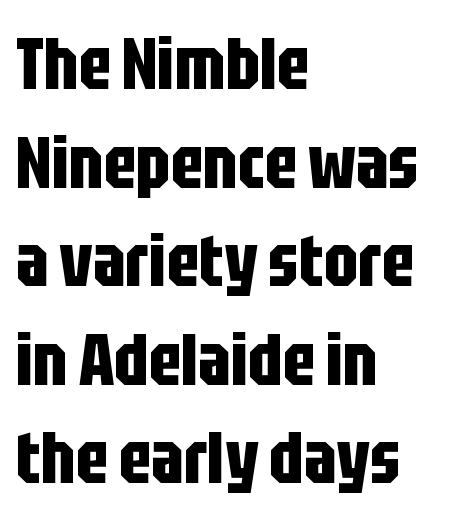
The baseline area is clear. Posture: vertical. Stroke thickness is high; the sample reads as a true bold. Words appear dense and cohesive because spacing is normal. This sample keeps an unexceptional amount of space between lines. Line beginnings align vertically; line endings do not.
